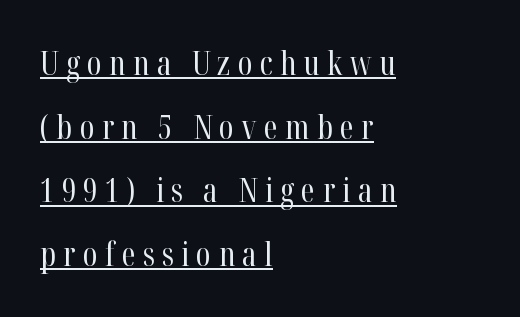
Caption: lettering with a line underneath. Is the letter spacing exaggerated? Yes — the characters are pushed far apart. The typesetting does not lean heavy: it is not bold. This block would shrink considerably if given ordinary leading; it's expanded now. The face used here is proportionally spaced, like ordinary book or web type. Note: serifs present on the glyphs.
